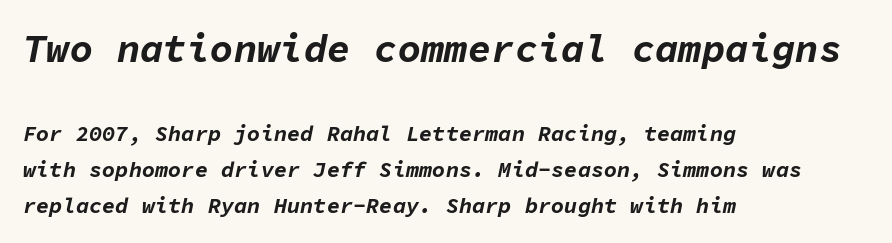
The image shows 39 px bold type, italic (leaning right), monospaced; set left-aligned, normal line spacing (1.65x), normal letter spacing, not underlined; the first (top) block is 1.77x larger; low stroke contrast and a medium x-height.
